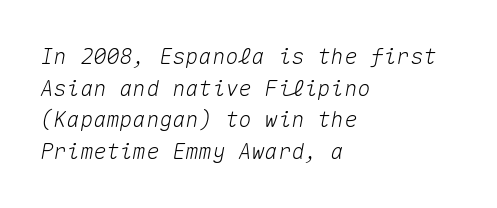
Q: Is the text italic (slanted)? A: Yes, it leans right by about 10 degrees.
Q: Is the text underlined? A: No.
Q: How is the paragraph aligned? A: Left-aligned.
Q: Is the spacing between letters normal or unusually wide? A: Normal.
Q: Is the spacing between lines tight, normal or loose? A: Normal.
